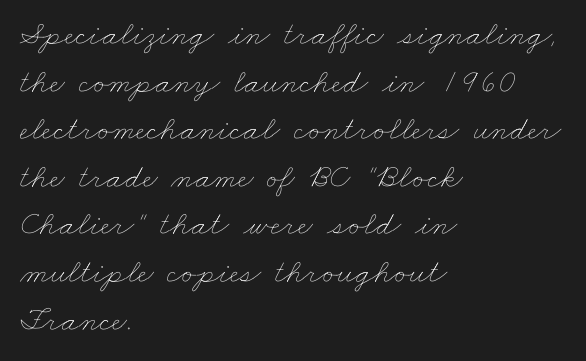
{"bold": "no", "weight": "thin", "width": "wide", "stroke_contrast": "low", "x_height": "small", "monospaced": "no", "underline": "no", "align": "left", "line_spacing": "normal", "line_spacing_ratio": 1.4, "letter_spacing": "normal", "letter_spacing_em": 0.0, "glyph_px": 34}
